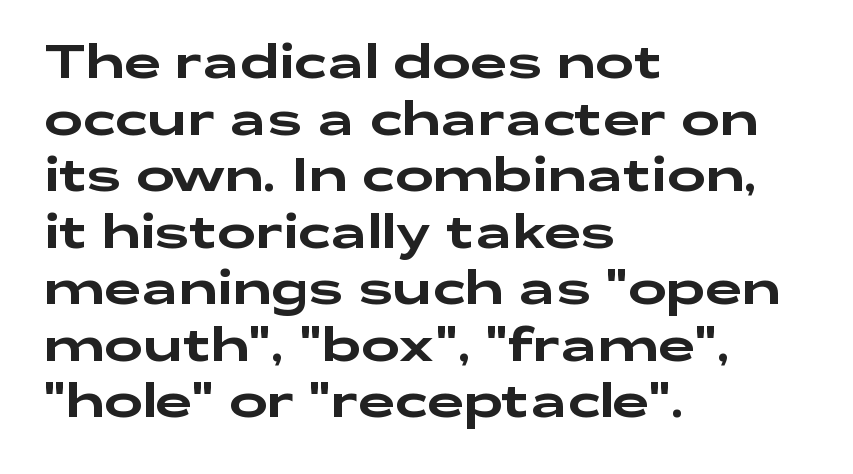
Nope, no serifs anywhere on these letters. The horizontal fit of the characters is conventional and even. Underlining? Definitely not there. Character widths vary here, with narrow letters taking less room than wide ones. Posture: vertical.
